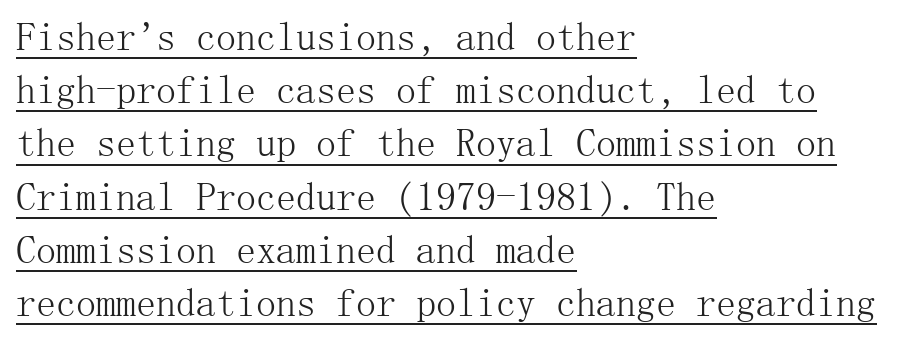
A typesetter would call this zero additional tracking. Honestly, the row spacing looks completely unremarkable. Note: serifs present on the glyphs. Glance below the letters and you will spot a drawn line. Stems here are at most as thick as an everyday book face.
